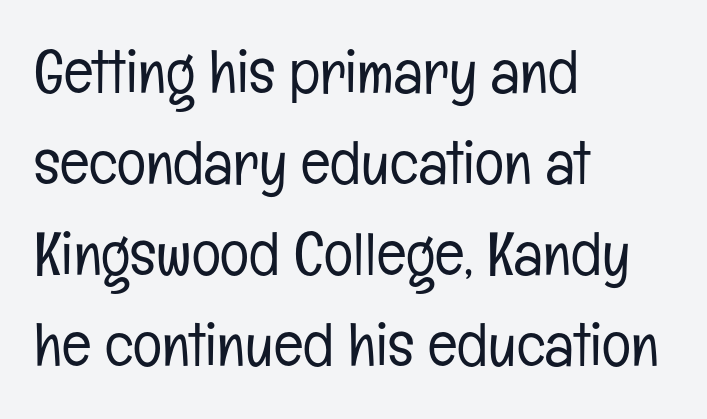
{"serif": "no", "italic": "no", "bold": "no", "weight": "light", "width": "condensed", "stroke_contrast": "low", "x_height": "medium", "monospaced": "no", "underline": "no", "align": "left", "line_spacing": "normal", "line_spacing_ratio": 1.49, "letter_spacing": "normal", "letter_spacing_em": 0.0, "glyph_px": 61}
